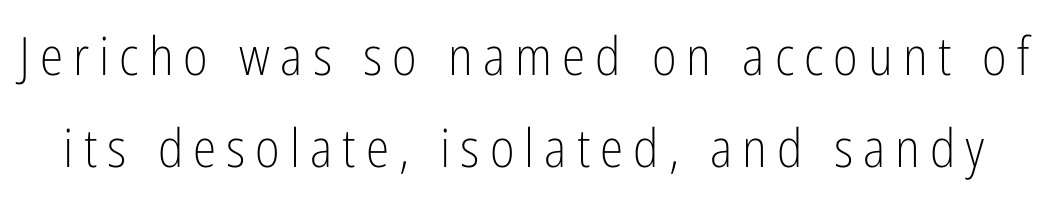
The image shows 53 px light, condensed sans-serif type, upright; set line spacing 1.73x, not underlined; low stroke contrast and a medium x-height.
